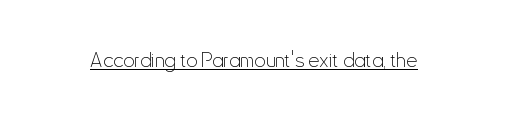
Q: Is the text bold? A: No.
Q: Is the text italic (slanted)? A: No, it is upright.
Q: Is the text underlined? A: Yes.
Q: Is the spacing between letters normal or unusually wide? A: Normal.
